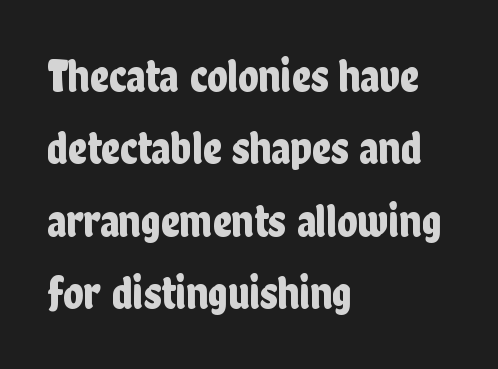
Q: Is the text italic (slanted)? A: No, it is upright.
Q: Is the typeface a serif or a sans-serif typeface? A: Sans-serif.
Q: Is the text underlined? A: No.
Q: How is the paragraph aligned? A: Left-aligned.
Q: Is the spacing between letters normal or unusually wide? A: Normal.
Q: Is the spacing between lines tight, normal or loose? A: Normal.
Q: Width (condensed, normal, or wide)? A: Condensed.
Q: Stroke contrast? A: Low.
Q: x-height? A: Medium.
Q: Monospaced? A: No.
